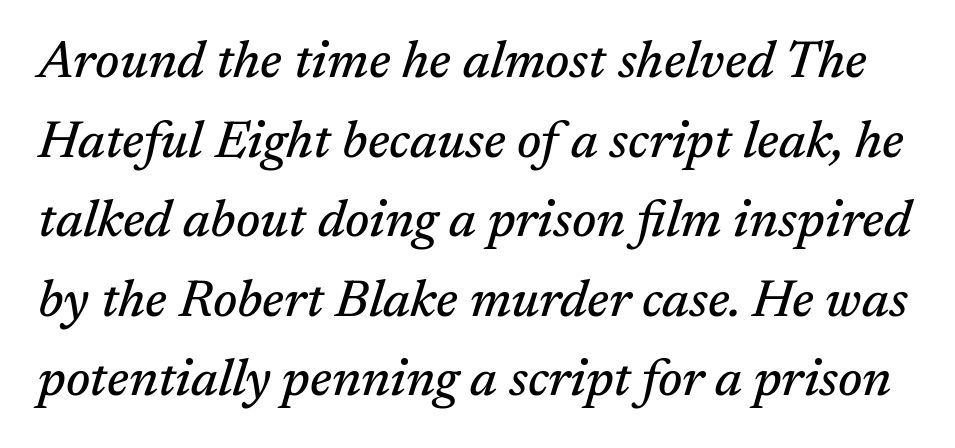
Q: Is the text italic (slanted)? A: Yes, it leans right by about 17 degrees.
Q: Is the typeface a serif or a sans-serif typeface? A: Serif.
Q: Is the text underlined? A: No.
Q: Is the spacing between letters normal or unusually wide? A: Normal.
Q: Is the spacing between lines tight, normal or loose? A: Normal.
Q: Width (condensed, normal, or wide)? A: Normal.
Q: Stroke contrast? A: Medium.
Q: x-height? A: Medium.
Q: Monospaced? A: No.
